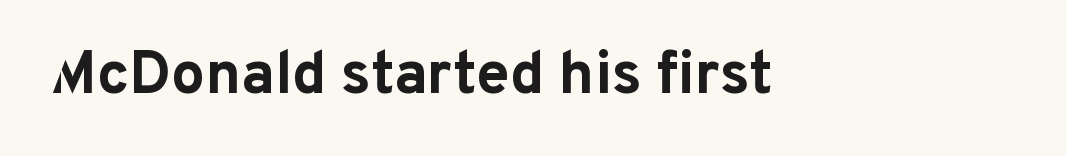
{"serif": "no", "italic": "no", "bold": "yes", "weight": "bold", "width": "normal", "stroke_contrast": "low", "x_height": "medium", "monospaced": "no", "underline": "no", "align": "left", "letter_spacing": "normal", "letter_spacing_em": 0.0, "glyph_px": 60}
